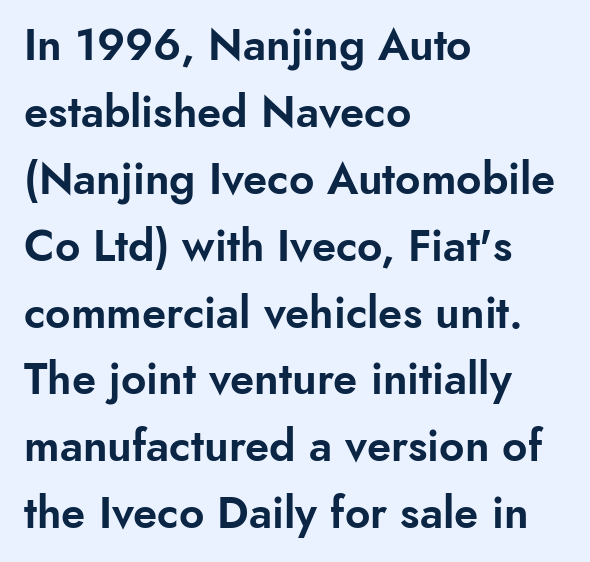
Q: Is the text italic (slanted)? A: No, it is upright.
Q: Is the typeface a serif or a sans-serif typeface? A: Sans-serif.
Q: Is the text underlined? A: No.
Q: How is the paragraph aligned? A: Left-aligned.
Q: Is the spacing between letters normal or unusually wide? A: Normal.
Q: Is the spacing between lines tight, normal or loose? A: Normal.
Q: Width (condensed, normal, or wide)? A: Normal.
Q: Stroke contrast? A: Low.
Q: x-height? A: Small.
Q: Monospaced? A: No.
